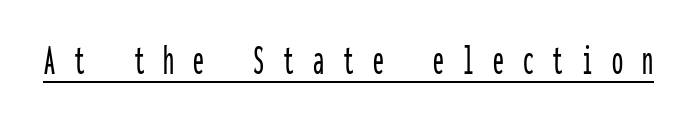
The letters stand straight up with perfectly vertical stems. Between one letter and the next there's a generous, obvious gap. What kind of face is this? One without serifs — a sans. The string is rendered with underlining switched on.
